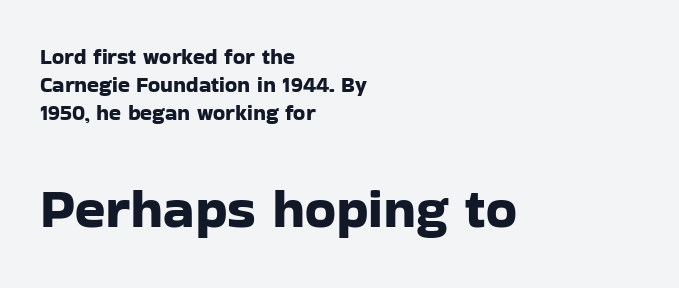
{"serif": "no", "italic": "no", "width": "normal", "stroke_contrast": "low", "x_height": "medium", "monospaced": "no", "underline": "no", "align": "left", "line_spacing": "normal", "line_spacing_ratio": 1.27, "letter_spacing": "normal", "letter_spacing_em": 0.0, "larger_block": "second", "size_ratio": 2.55, "glyph_px": 56}
